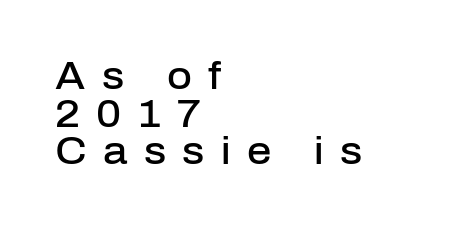
Interline gaps are noticeably narrow in this sample. Substantial extra tracking has been applied to these lines. The rendering shows plain stroke endings on the letterforms — a sans-serif design. Compared with a centered layout, this one pins lines to the left instead. The specimen omits any rule beneath the text block's lines.
